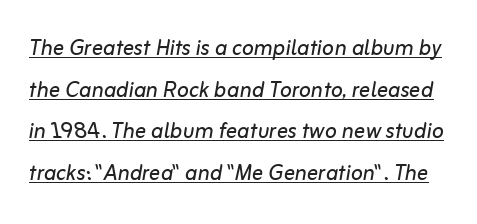
The image shows 28 px regular-weight type, italic (leaning right); set normal line spacing (1.49x), normal letter spacing, underlined; low stroke contrast and a medium x-height.
